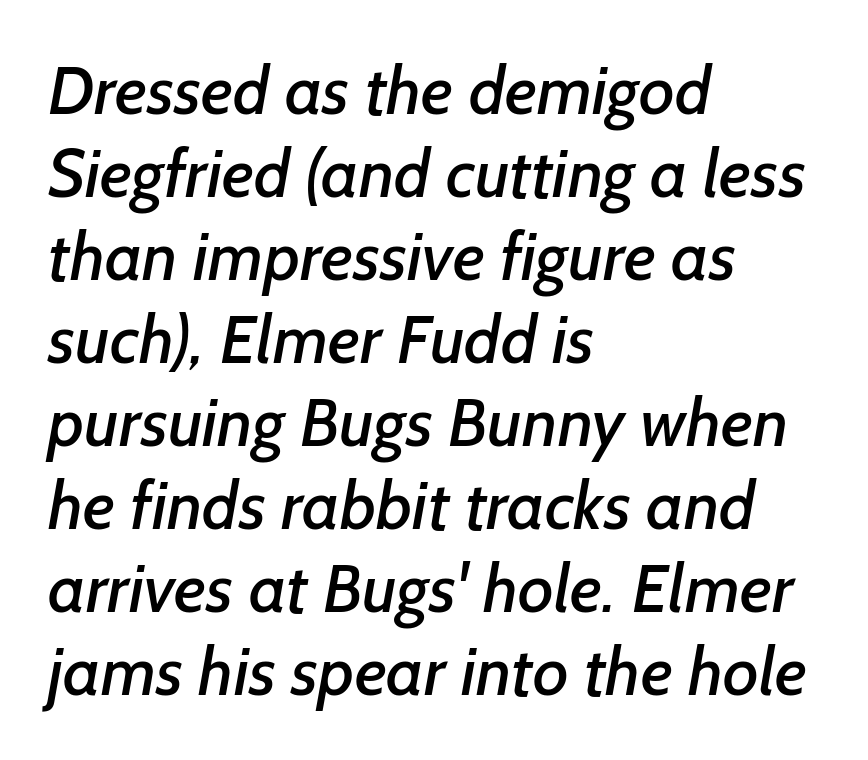
Letterform terminals end flat and unadorned throughout the passage. The tracking reads as untouched default to a designer's eye. Just letters on the line, the space beneath them empty. This sample has the flowing, uneven cadence of proportional lettering. These lines stack with their left ends in a neat column.
